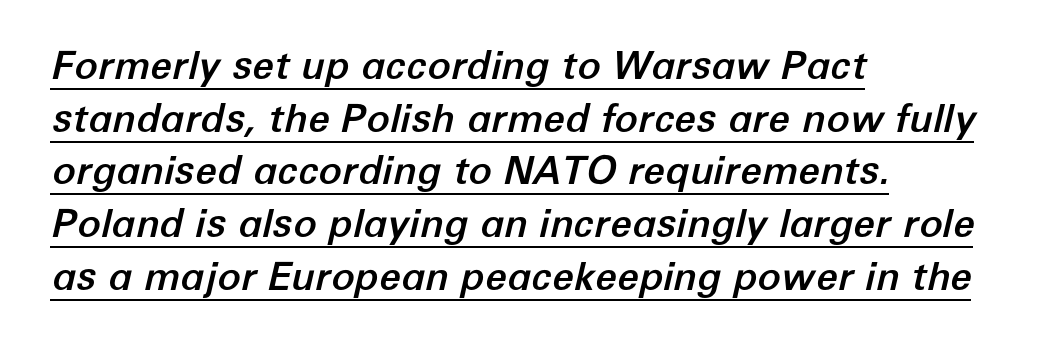
{"italic": "yes", "lean": "right", "slant_degrees": 12, "width": "normal", "stroke_contrast": "low", "x_height": "medium", "monospaced": "no", "underline": "yes", "align": "left", "line_spacing": "normal", "line_spacing_ratio": 1.35, "letter_spacing": "normal", "letter_spacing_em": 0.0, "glyph_px": 39}
